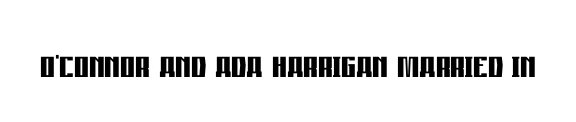
The image shows 46 px semibold, condensed sans-serif type, upright; set normal letter spacing, not underlined; low stroke contrast and a large x-height.
